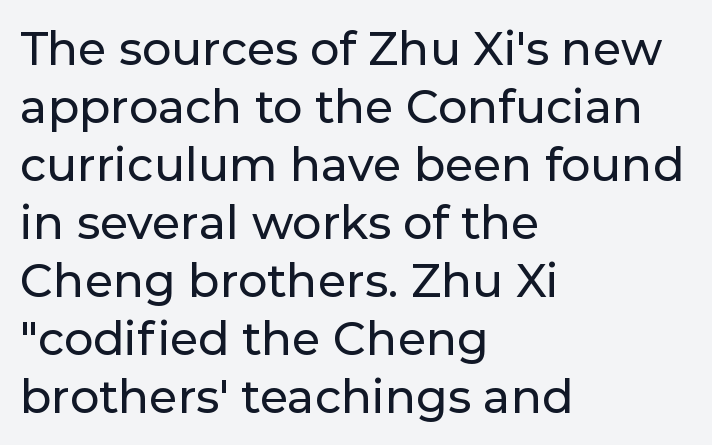
Q: Is the text italic (slanted)? A: No, it is upright.
Q: Is the typeface a serif or a sans-serif typeface? A: Sans-serif.
Q: Is the text underlined? A: No.
Q: How is the paragraph aligned? A: Left-aligned.
Q: Is the spacing between letters normal or unusually wide? A: Normal.
Q: Is the spacing between lines tight, normal or loose? A: Normal.
Q: Width (condensed, normal, or wide)? A: Normal.
Q: Stroke contrast? A: Low.
Q: x-height? A: Medium.
Q: Monospaced? A: No.
